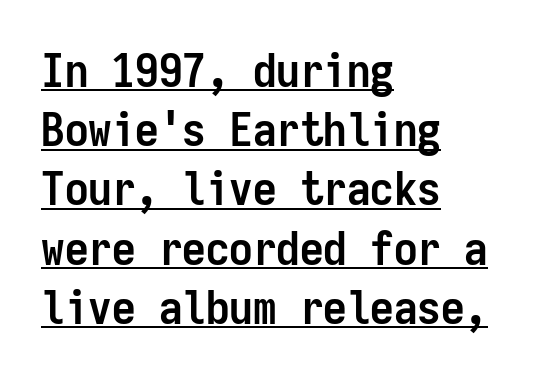
The image shows 47 px semibold, condensed sans-serif type, upright, monospaced; set left-aligned, normal line spacing (1.26x), normal letter spacing, underlined; low stroke contrast and a medium x-height.
